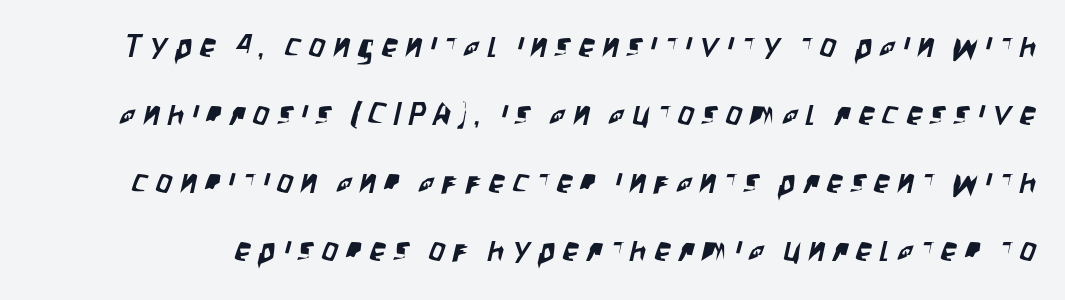
{"serif": "no", "width": "condensed", "stroke_contrast": "low", "x_height": "large", "monospaced": "no", "underline": "no", "line_spacing": "loose", "line_spacing_ratio": 2.13, "letter_spacing": "wide", "letter_spacing_em": 0.25, "glyph_px": 32}
